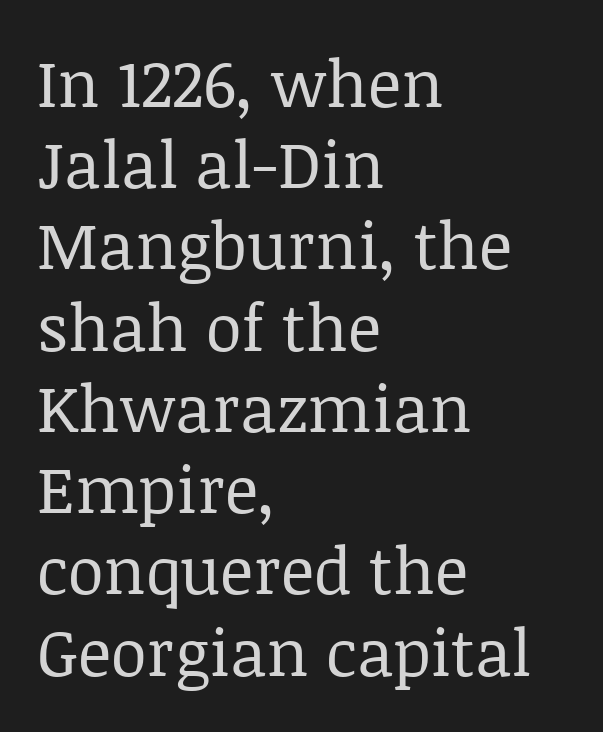
Compared with typical body copy, the letter spacing here is the same. Unlike italic type, these characters show no tilt at all. The typeface chosen for these lines features serifs. Only glyphs here, with clear space below each row.
